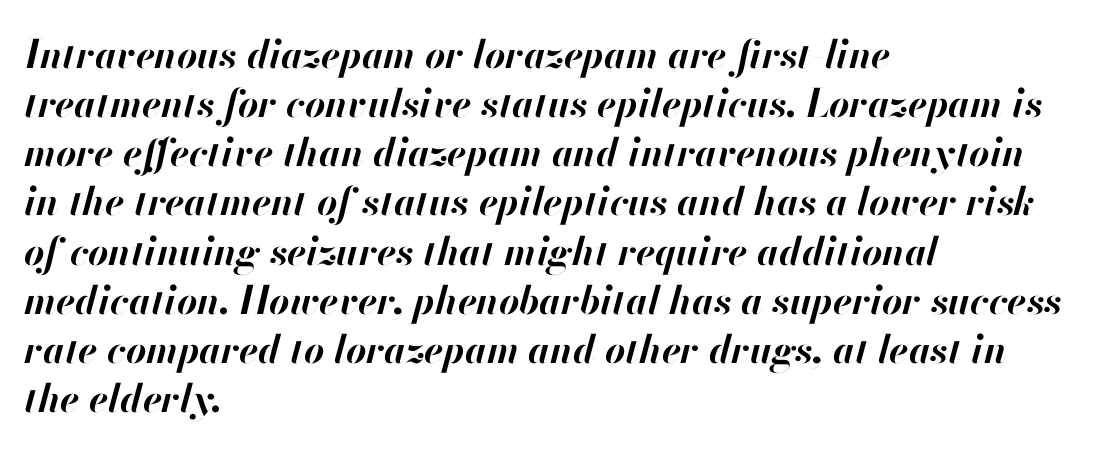
{"italic": "yes", "lean": "right", "slant_degrees": 13, "bold": "yes", "weight": "bold", "width": "normal", "stroke_contrast": "high", "x_height": "small", "monospaced": "no", "underline": "no", "align": "left", "line_spacing": "normal", "line_spacing_ratio": 1.26, "letter_spacing": "normal", "letter_spacing_em": 0.0, "glyph_px": 39}
